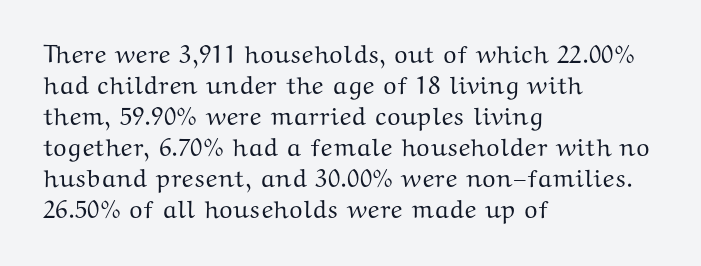
Clear beneath every line of the passage. Is the block centered? No — it sits flush against the left margin. Observe the ordinary spacing: letters are neighbours, not strangers. The letters stand upright; this is a roman face.
